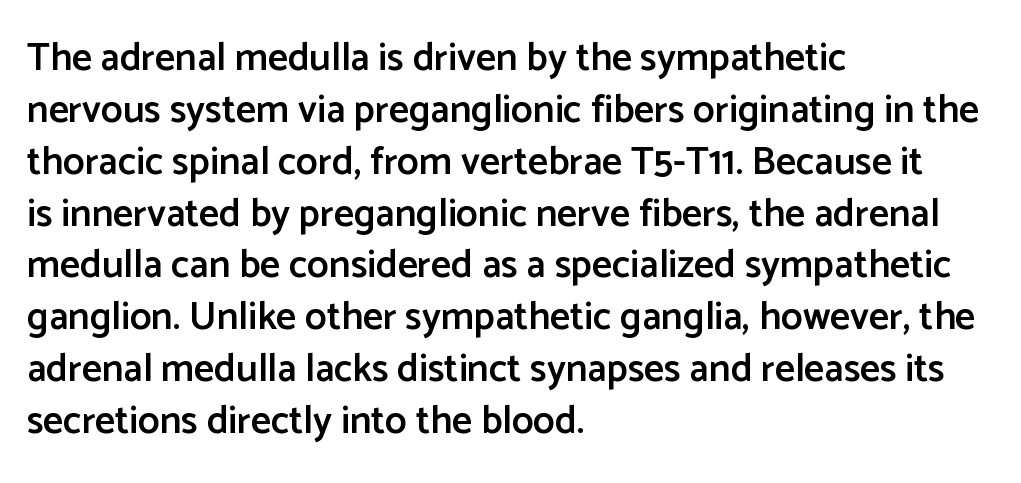
Q: Is the text bold? A: Semi-bold.
Q: Is the text italic (slanted)? A: No, it is upright.
Q: Is the typeface a serif or a sans-serif typeface? A: Sans-serif.
Q: Is the text underlined? A: No.
Q: How is the paragraph aligned? A: Left-aligned.
Q: Is the spacing between letters normal or unusually wide? A: Normal.
Q: Is the spacing between lines tight, normal or loose? A: Normal.
Q: Width (condensed, normal, or wide)? A: Normal.
Q: Stroke contrast? A: Low.
Q: x-height? A: Medium.
Q: Monospaced? A: No.
